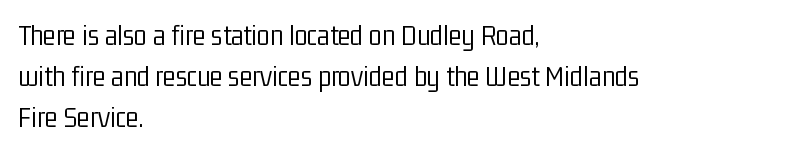
The rendering uses natural spacing where letterforms have individual widths. This sample uses plain, unmodified letter spacing. I'd call this a sans setting — the letters go barefoot. The weight tops out at a normal text grade.
